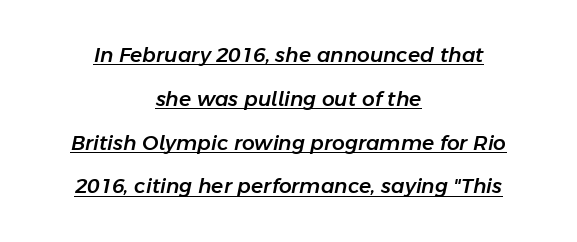
Students, observe the line beneath the letters — that is underlining. Students, note that the glyphs here touch the page at normal intervals. Does the leading feel generous? Absolutely, it's lavish. Rendered with sloped, italic letterforms. The whitespace from short lines is split evenly between both sides.
